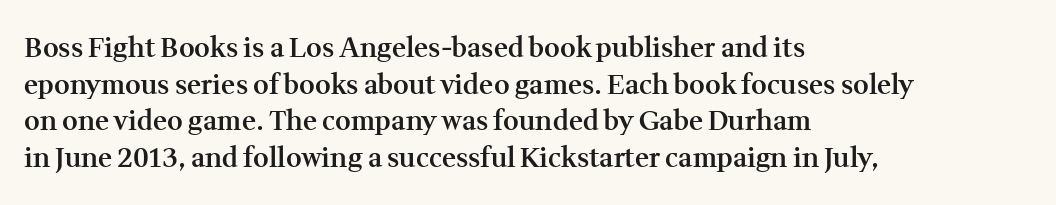
The image shows 27 px text type, upright; set left-aligned, normal line spacing (1.36x), normal letter spacing, not underlined.
